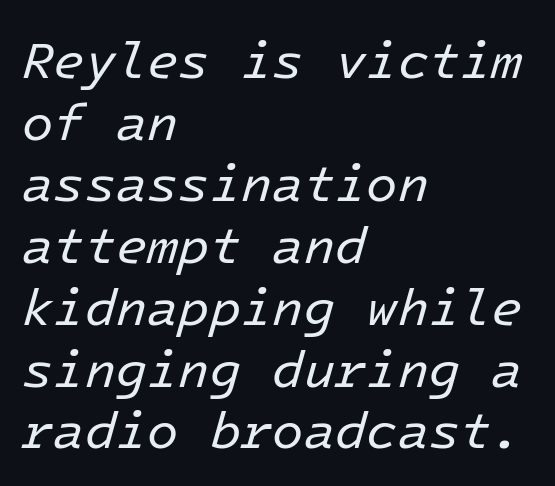
The rendering keeps characters at their native spacing. Plain, unruled lines of type. Notice how the stems are inclined rather than vertical — that's the hallmark of italics. This reads as an unemphasized weight, regular at the heaviest. Horizontally, the lines are justified to the leading edge only.
